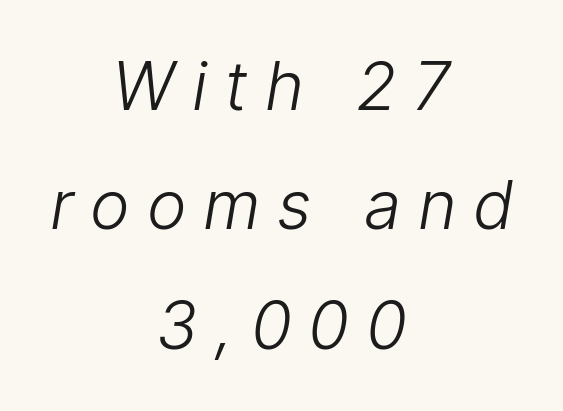
The image shows 67 px light, condensed type, italic (leaning right); set centered, line spacing 1.78x, unusually wide letter spacing (+0.28 em), not underlined; low stroke contrast and a medium x-height.
